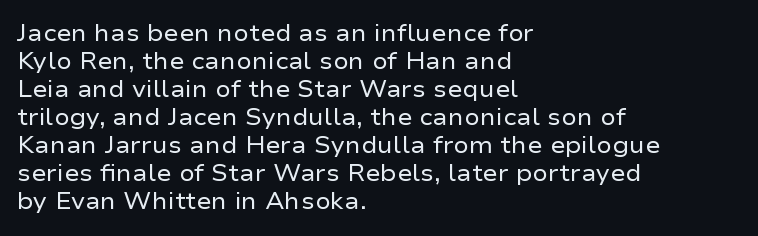
Every stem runs plumb, perpendicular to the baseline. Layout note: lines flush left. Decoration check: the copy has no underline. Short note: letters normally spaced.
